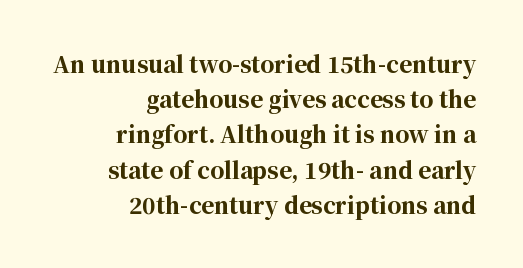
The image shows 22 px bold type, upright; set right-aligned, normal line spacing (1.6x), normal letter spacing, not underlined.
